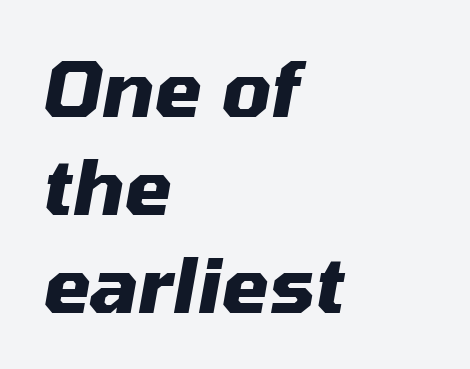
Leading: standard. Does the lettering tilt? It does — this is italic. These lines keep a tight, regular rhythm from letter to letter. A typesetter would call this proportional, since set widths differ per character. Just letters on the line, the space beneath them empty. Which margin do the lines hug? The left one — the right edge is uneven.
